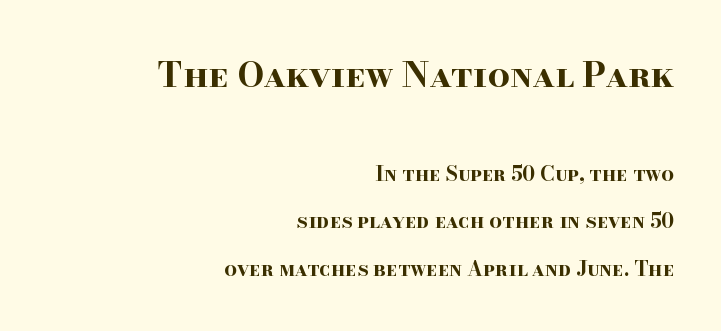
The image shows 35 px bold, wide serif type, upright; set right-aligned, loose line spacing (2.37x), normal letter spacing, not underlined; the first (top) block is 1.75x larger; high stroke contrast and a small x-height.
